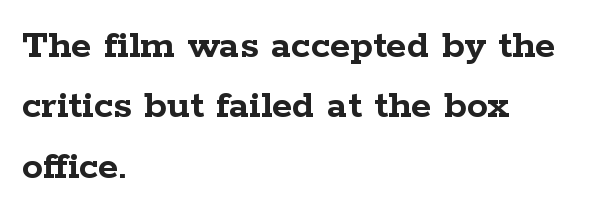
Each letter keeps its own natural width here, so spacing adapts to shape. Heft: maximum for text — a bold. Designer's note — italics off, roman on. Examine the stroke ends and you'll spot serifs.
